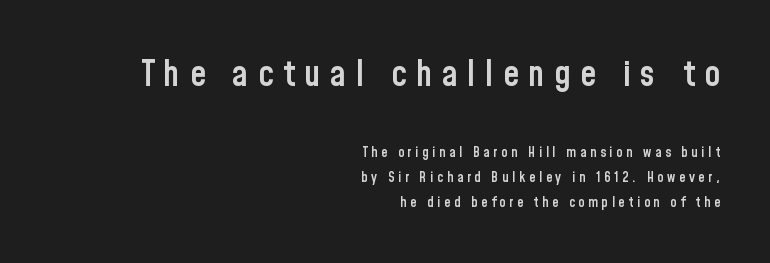
The image shows 36 px semibold, condensed sans-serif type, upright; set right-aligned, line spacing 1.78x, unusually wide letter spacing (+0.26 em), not underlined; the first (top) block is 2.57x larger; low stroke contrast and a medium x-height.
